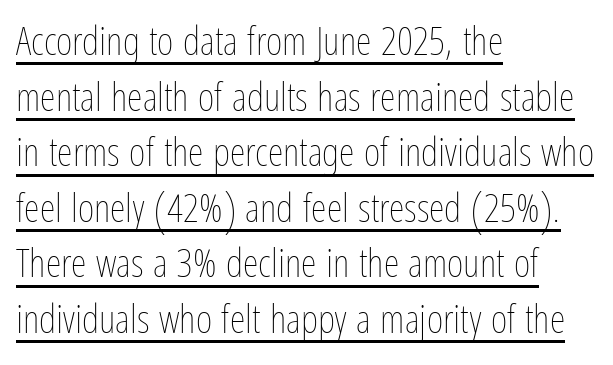
Q: Is the text bold? A: No.
Q: Is the text italic (slanted)? A: No, it is upright.
Q: Is the text underlined? A: Yes.
Q: How is the paragraph aligned? A: Left-aligned.
Q: Is the spacing between letters normal or unusually wide? A: Normal.
Q: Is the spacing between lines tight, normal or loose? A: Normal.
Q: Width (condensed, normal, or wide)? A: Condensed.
Q: Stroke contrast? A: Low.
Q: x-height? A: Medium.
Q: Monospaced? A: No.
